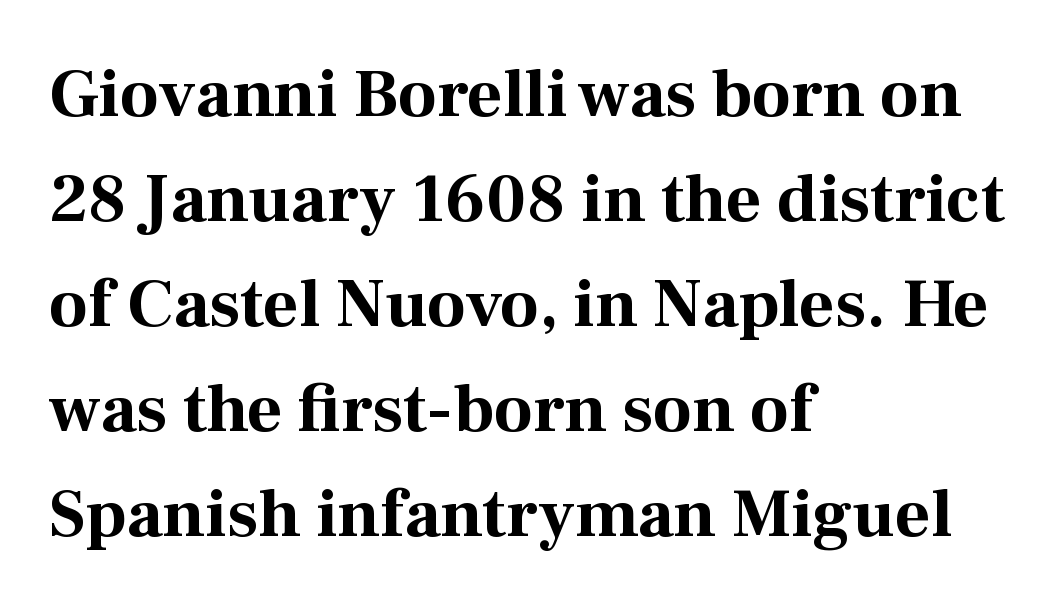
Q: Is the text bold? A: Yes.
Q: Is the text italic (slanted)? A: No, it is upright.
Q: Is the typeface a serif or a sans-serif typeface? A: Serif.
Q: Is the text underlined? A: No.
Q: How is the paragraph aligned? A: Left-aligned.
Q: Is the spacing between letters normal or unusually wide? A: Normal.
Q: Is the spacing between lines tight, normal or loose? A: Normal.
Q: Width (condensed, normal, or wide)? A: Normal.
Q: Stroke contrast? A: Medium.
Q: x-height? A: Medium.
Q: Monospaced? A: No.
